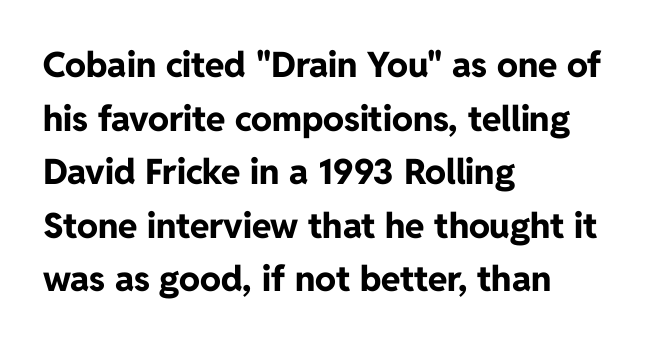
The image shows 35 px bold sans-serif type, upright; set left-aligned, normal line spacing (1.53x), normal letter spacing, not underlined; low stroke contrast and a medium x-height.
